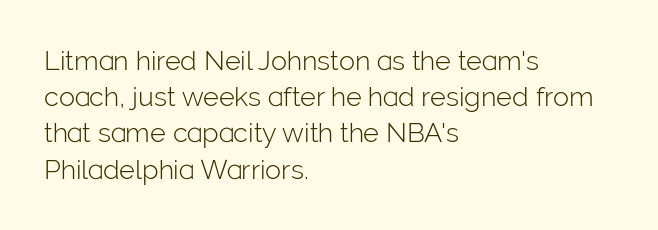
The image shows 27 px text type, upright; set left-aligned, normal line spacing (1.34x), normal letter spacing, not underlined.
